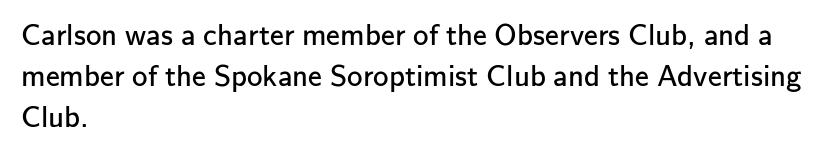
The image shows 31 px regular-weight sans-serif type, upright; set left-aligned, normal line spacing (1.33x), normal letter spacing, not underlined; low stroke contrast and a small x-height.
